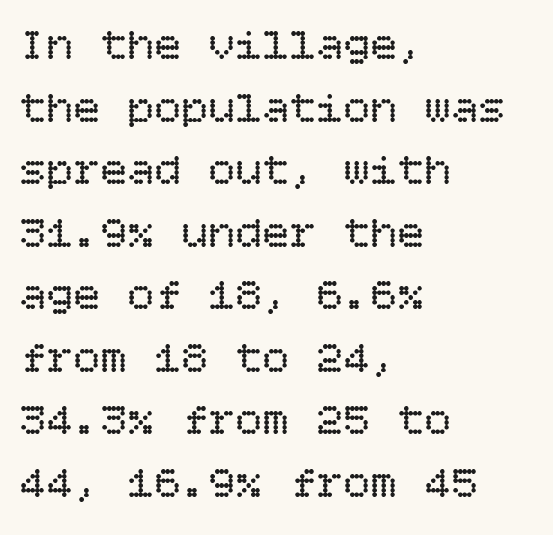
Q: Is the text bold? A: No.
Q: Is the text italic (slanted)? A: No, it is upright.
Q: Is the text underlined? A: No.
Q: How is the paragraph aligned? A: Left-aligned.
Q: Is the spacing between letters normal or unusually wide? A: Normal.
Q: Is the spacing between lines tight, normal or loose? A: Normal.
Q: Width (condensed, normal, or wide)? A: Normal.
Q: Stroke contrast? A: Low.
Q: x-height? A: Large.
